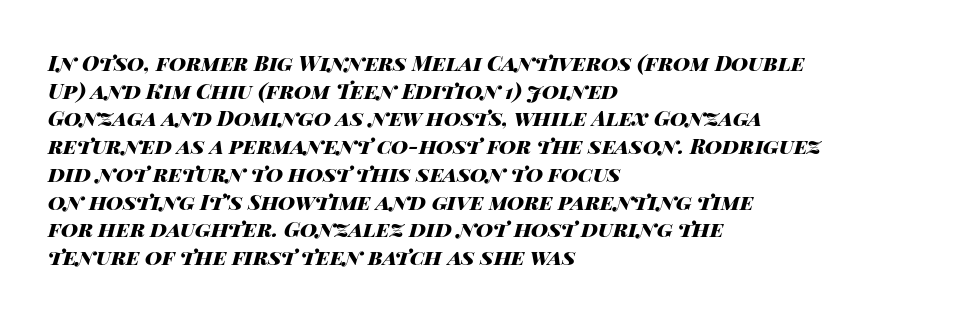
{"italic": "yes", "lean": "right", "slant_degrees": 14, "bold": "yes", "underline": "no", "align": "left", "line_spacing": "normal", "line_spacing_ratio": 1.32, "letter_spacing": "normal", "letter_spacing_em": 0.0, "glyph_px": 21}
